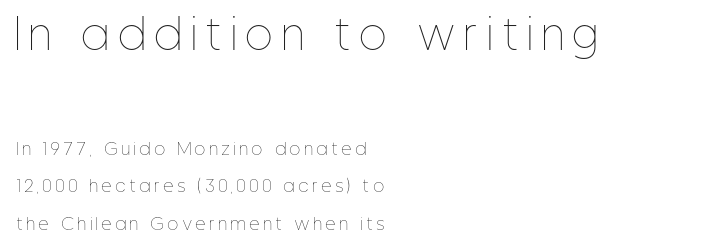
{"italic": "no", "bold": "no", "weight": "thin", "width": "condensed", "stroke_contrast": "low", "x_height": "medium", "monospaced": "no", "underline": "no", "align": "left", "line_spacing": "loose", "line_spacing_ratio": 2.33, "letter_spacing": "wide", "letter_spacing_em": 0.24, "larger_block": "first", "size_ratio": 2.5, "glyph_px": 40}
